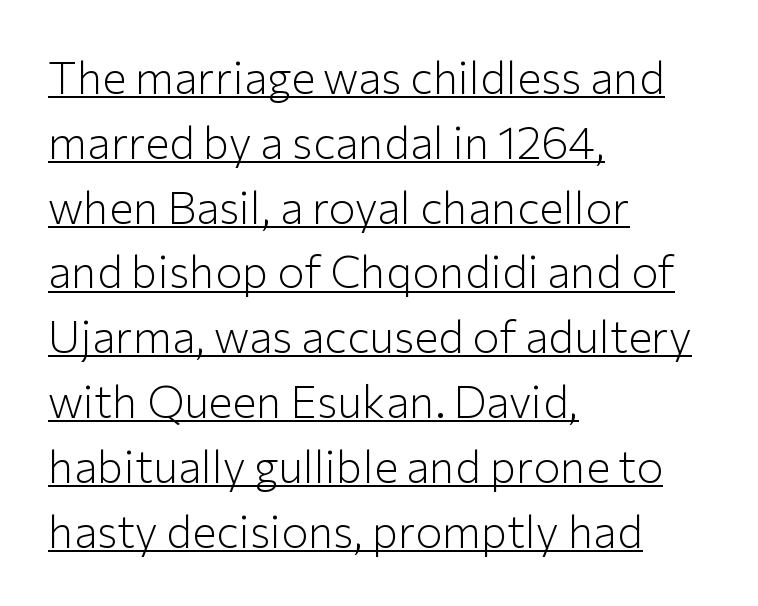
Compared with a typical body face, this is equally light or lighter still. How are the letters spaced? Ordinarily, with no added tracking. The passage shown is typed in a proportional face where columns would drift. Glance below the letters and you will spot a drawn line.
